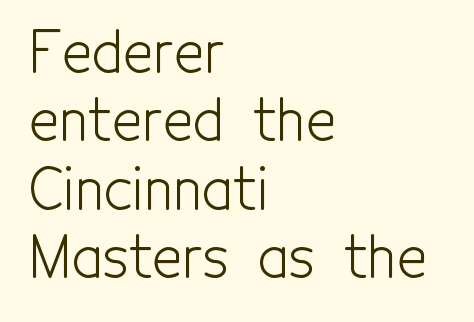
These lines stack with their left ends in a neat column. The letters advance in unequal steps, a hallmark of proportional type. The typeface chosen for these lines omits serifs. This is roman type, the default non-slanted kind.
